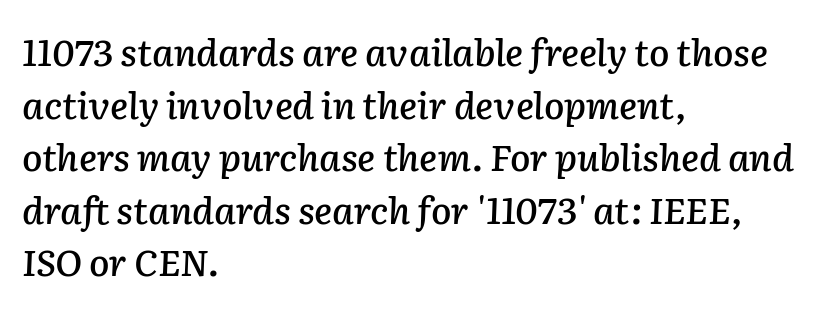
Q: Is the text italic (slanted)? A: Yes, it leans right by about 2 degrees.
Q: Is the text underlined? A: No.
Q: How is the paragraph aligned? A: Left-aligned.
Q: Is the spacing between letters normal or unusually wide? A: Normal.
Q: Is the spacing between lines tight, normal or loose? A: Normal.
Q: Width (condensed, normal, or wide)? A: Normal.
Q: Stroke contrast? A: Low.
Q: x-height? A: Medium.
Q: Monospaced? A: No.
